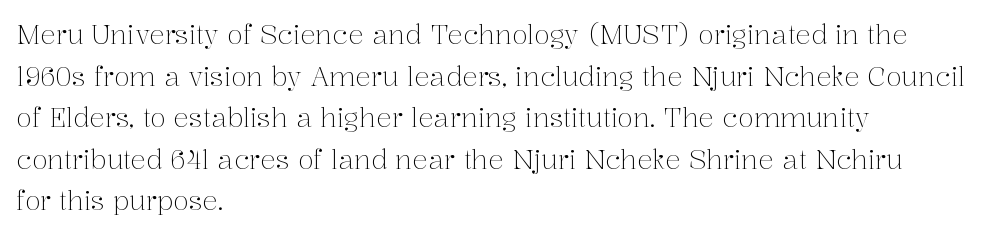
The image shows 26 px text type, upright; set left-aligned, normal line spacing (1.6x), normal letter spacing, not underlined.
